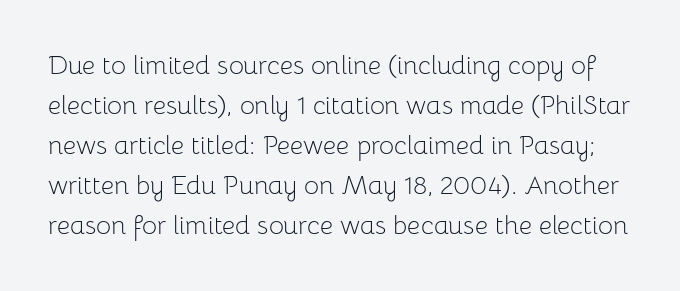
The image shows 26 px text type, upright; set normal line spacing (1.54x), normal letter spacing, not underlined.
